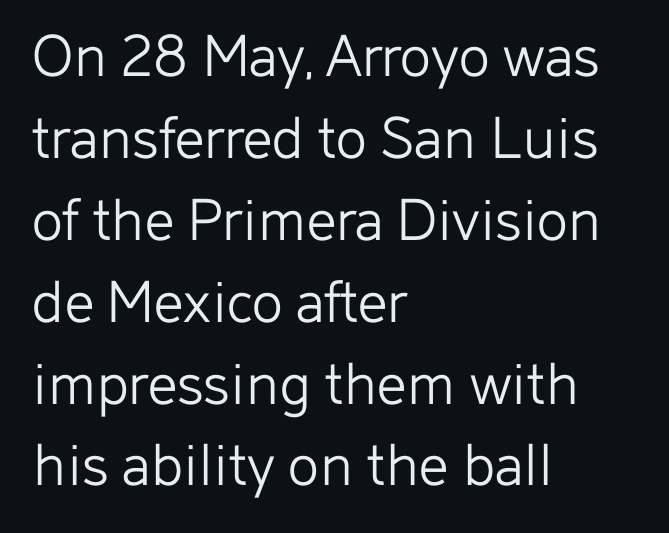
The image shows 65 px light sans-serif type, upright; set left-aligned, normal line spacing (1.26x), normal letter spacing, not underlined; low stroke contrast and a medium x-height.
